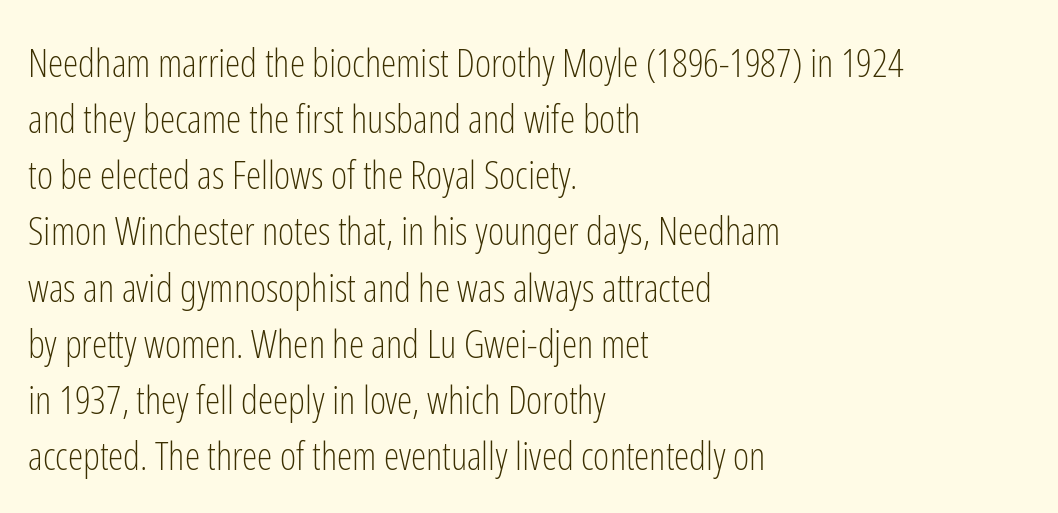
{"serif": "no", "italic": "no", "bold": "no", "weight": "light", "width": "condensed", "stroke_contrast": "low", "x_height": "medium", "monospaced": "no", "underline": "no", "align": "left", "line_spacing": "normal", "line_spacing_ratio": 1.44, "letter_spacing": "normal", "letter_spacing_em": 0.0, "glyph_px": 39}
